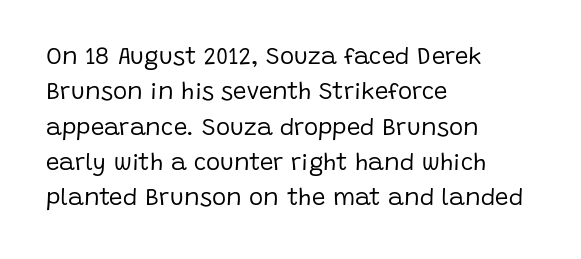
{"italic": "no", "bold": "no", "underline": "no", "align": "left", "line_spacing": "normal", "line_spacing_ratio": 1.47, "letter_spacing": "normal", "letter_spacing_em": 0.0, "glyph_px": 24}
